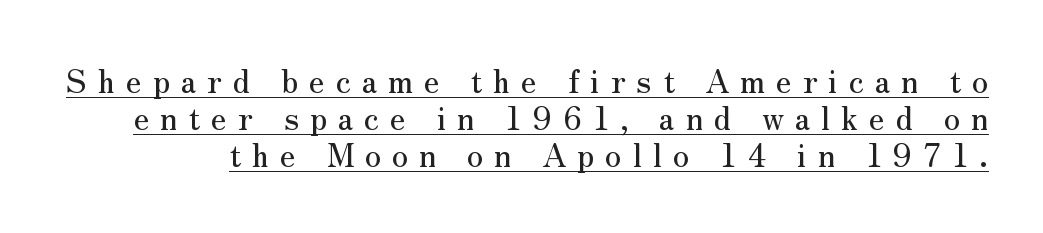
{"serif": "yes", "italic": "no", "width": "normal", "stroke_contrast": "medium", "x_height": "small", "monospaced": "no", "underline": "yes", "line_spacing_ratio": 1.16, "letter_spacing": "wide", "letter_spacing_em": 0.34, "glyph_px": 32}
